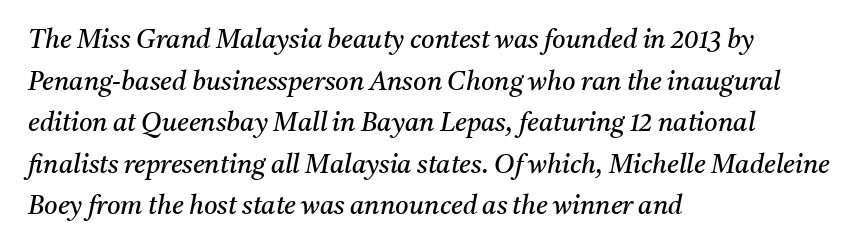
Q: Is the text bold? A: No.
Q: Is the text italic (slanted)? A: Yes, it leans right by about 11 degrees.
Q: Is the text underlined? A: No.
Q: How is the paragraph aligned? A: Left-aligned.
Q: Is the spacing between letters normal or unusually wide? A: Normal.
Q: Is the spacing between lines tight, normal or loose? A: Normal.
